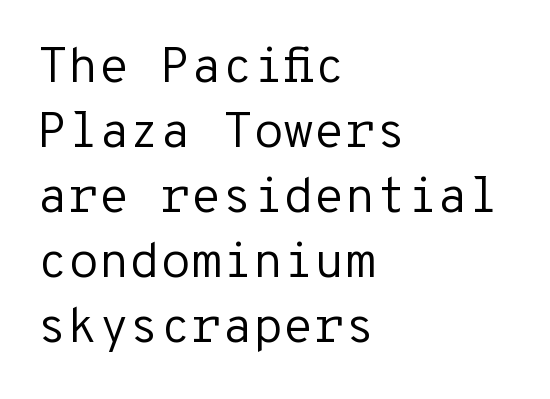
Q: Is the text bold? A: No.
Q: Is the text italic (slanted)? A: No, it is upright.
Q: Is the typeface a serif or a sans-serif typeface? A: Sans-serif.
Q: Is the text underlined? A: No.
Q: How is the paragraph aligned? A: Left-aligned.
Q: Is the spacing between letters normal or unusually wide? A: Normal.
Q: Is the spacing between lines tight, normal or loose? A: Normal.
Q: Width (condensed, normal, or wide)? A: Normal.
Q: Stroke contrast? A: Low.
Q: x-height? A: Medium.
Q: Monospaced? A: Yes.
